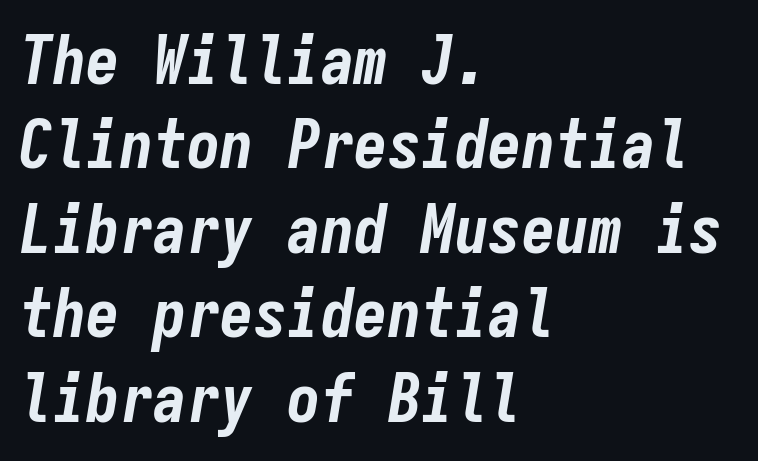
{"italic": "yes", "lean": "right", "slant_degrees": 9, "bold": "yes", "weight": "bold", "width": "condensed", "stroke_contrast": "low", "x_height": "medium", "monospaced": "yes", "underline": "no", "align": "left", "line_spacing": "normal", "line_spacing_ratio": 1.26, "letter_spacing": "normal", "letter_spacing_em": 0.0, "glyph_px": 67}
